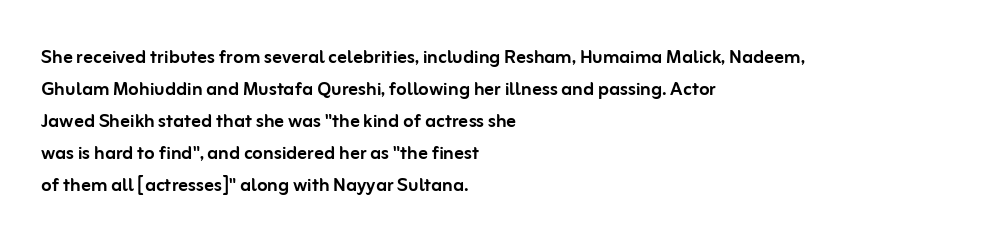
The image shows 24 px text type, upright; set left-aligned, normal line spacing (1.33x), normal letter spacing, not underlined.
